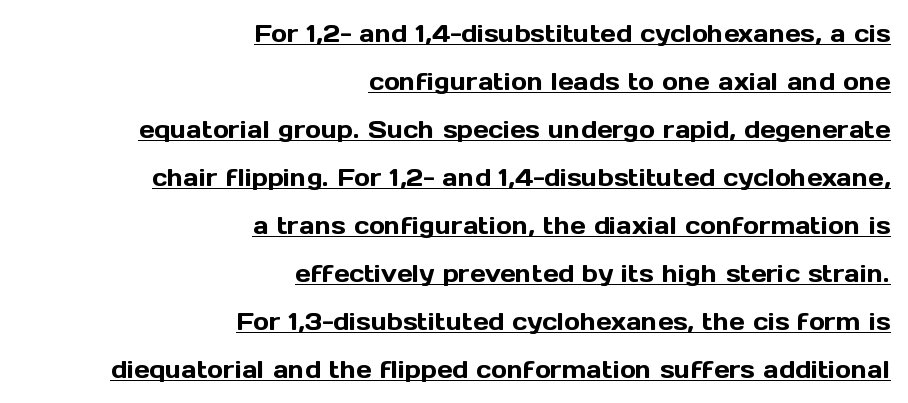
{"italic": "no", "underline": "yes", "align": "right", "line_spacing": "loose", "line_spacing_ratio": 2.0, "letter_spacing": "normal", "letter_spacing_em": 0.0, "glyph_px": 24}
